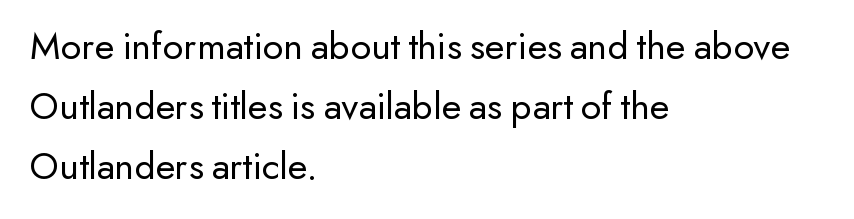
Reading down the column, the eye jumps a familiar distance to each next line. The rag falls on the right side of this text block. What kind of face is this? One without serifs — a sans. Inter-character spacing is left at the font's built-in metrics. This is roman type, the default non-slanted kind.
